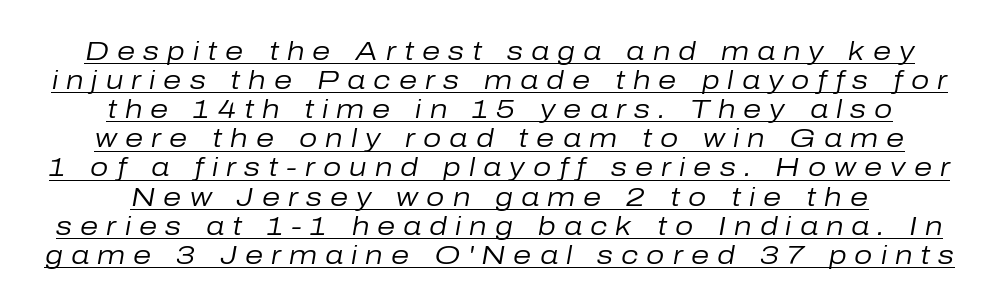
{"italic": "yes", "lean": "right", "slant_degrees": 10, "bold": "no", "underline": "yes", "align": "center", "line_spacing": "tight", "line_spacing_ratio": 1.12, "letter_spacing": "wide", "letter_spacing_em": 0.31, "glyph_px": 26}
